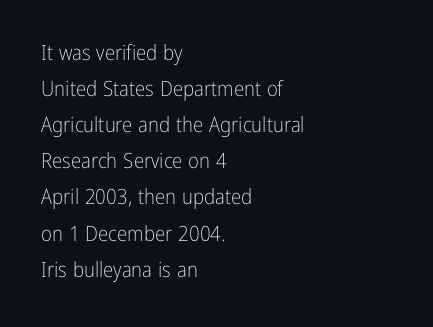
Nothing heavy about these letters — not bold at all. The setting favours the left margin, as ordinary paragraphs usually do. Nobody touched the tracking dial on this one. Upright lettering throughout. This rendering features lettering with no underline.
